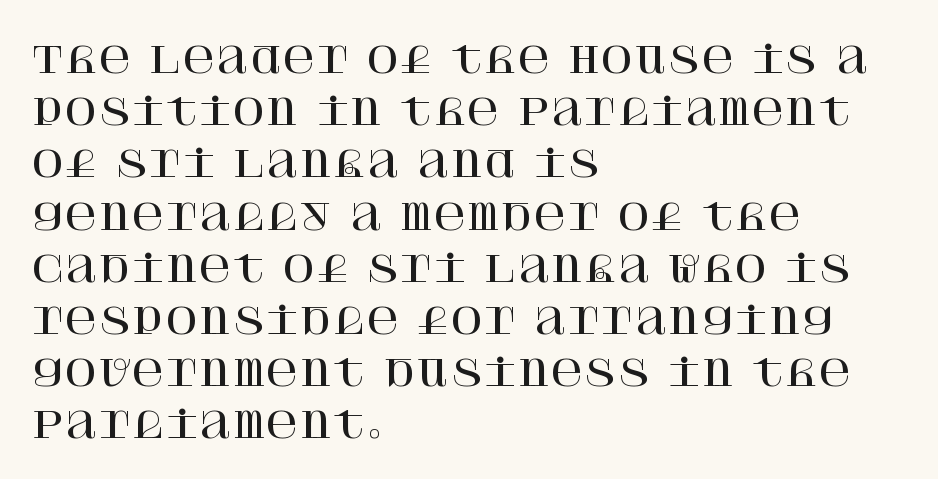
Q: Is the text italic (slanted)? A: No, it is upright.
Q: Is the typeface a serif or a sans-serif typeface? A: Serif.
Q: Is the text underlined? A: No.
Q: How is the paragraph aligned? A: Left-aligned.
Q: Is the spacing between letters normal or unusually wide? A: Normal.
Q: Is the spacing between lines tight, normal or loose? A: Normal.
Q: Width (condensed, normal, or wide)? A: Normal.
Q: Stroke contrast? A: High.
Q: x-height? A: Large.
